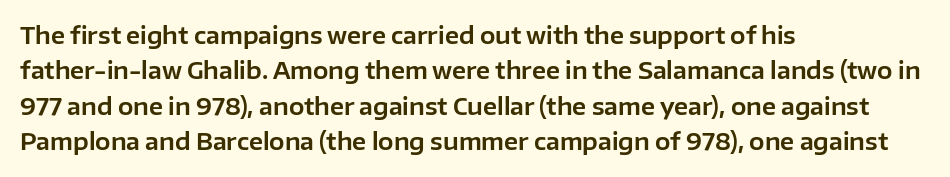
{"italic": "no", "underline": "no", "align": "left", "line_spacing": "normal", "line_spacing_ratio": 1.54, "letter_spacing": "normal", "letter_spacing_em": 0.0, "glyph_px": 23}
